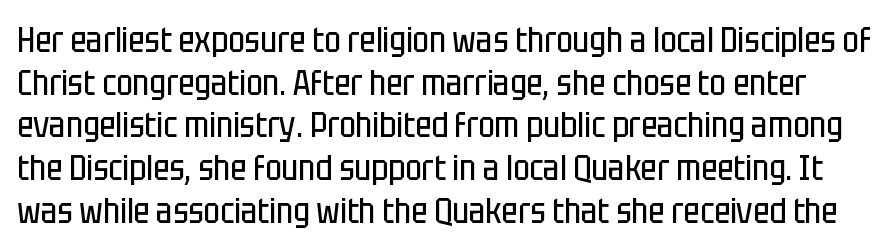
{"serif": "no", "italic": "no", "bold": "no", "weight": "regular", "width": "condensed", "stroke_contrast": "low", "x_height": "large", "monospaced": "no", "underline": "no", "line_spacing_ratio": 1.22, "letter_spacing": "normal", "letter_spacing_em": 0.0, "glyph_px": 35}
